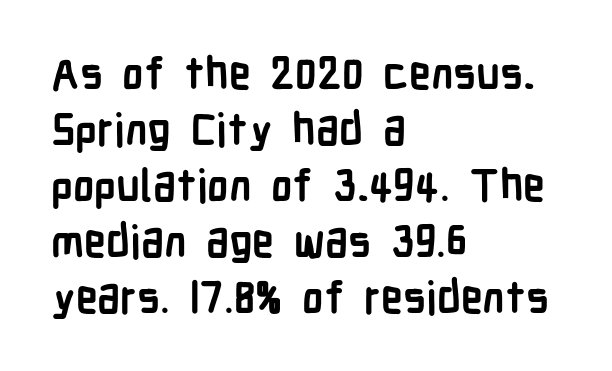
The block of text has a typical density, with ordinary space between rows. These lines stack with their left ends in a neat column. This rendering features lettering with no underline. You can tell from the bare stems that sans-serif type was used.
